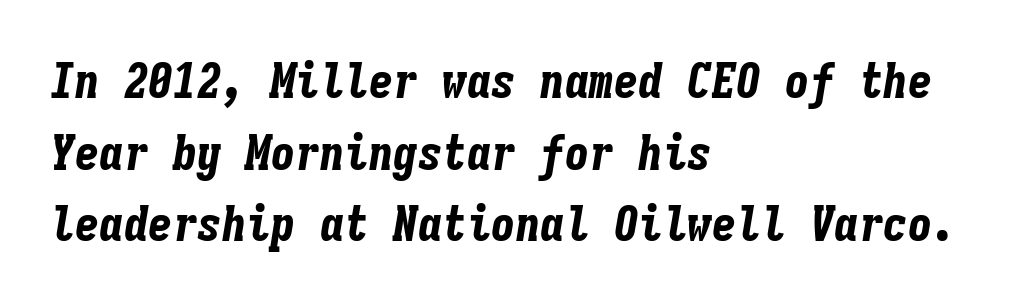
Q: Is the text bold? A: Yes.
Q: Is the text italic (slanted)? A: Yes, it leans right by about 9 degrees.
Q: Is the text underlined? A: No.
Q: How is the paragraph aligned? A: Left-aligned.
Q: Is the spacing between letters normal or unusually wide? A: Normal.
Q: Is the spacing between lines tight, normal or loose? A: Normal.
Q: Width (condensed, normal, or wide)? A: Condensed.
Q: Stroke contrast? A: Low.
Q: x-height? A: Medium.
Q: Monospaced? A: Yes.
